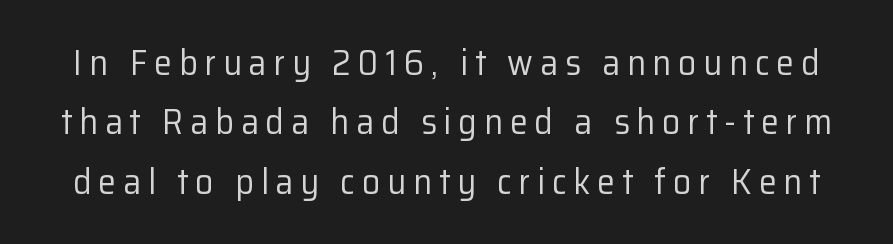
Does the type have serifs? No, each stem ends abruptly. The passage shown is not bold in any degree. Proportional: the letters do not fall into vertical columns. In terms of leading, this rendering sits right in the middle. Unmarked baselines from the first word to the last. This is roman type, the default non-slanted kind.
